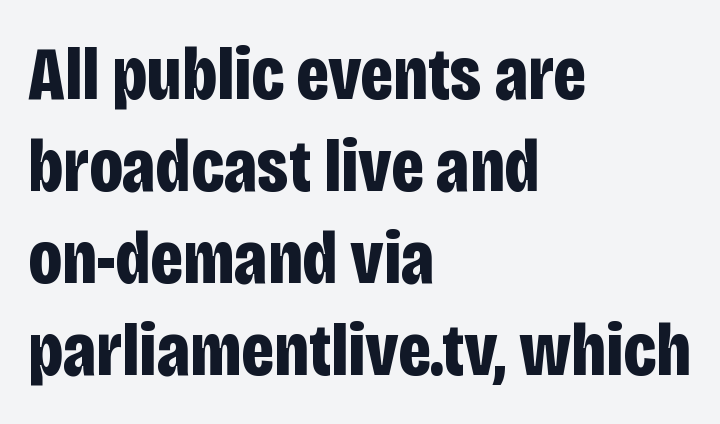
Q: Is the text bold? A: Yes.
Q: Is the text italic (slanted)? A: No, it is upright.
Q: Is the typeface a serif or a sans-serif typeface? A: Sans-serif.
Q: Is the text underlined? A: No.
Q: How is the paragraph aligned? A: Left-aligned.
Q: Is the spacing between letters normal or unusually wide? A: Normal.
Q: Width (condensed, normal, or wide)? A: Condensed.
Q: Stroke contrast? A: Low.
Q: x-height? A: Large.
Q: Monospaced? A: No.
